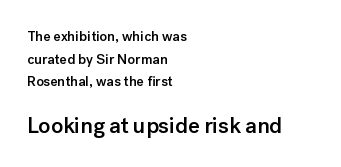
The image shows 22 px text type, upright; set left-aligned, normal line spacing (1.61x), normal letter spacing, not underlined; the second (bottom) block is 1.57x larger.
